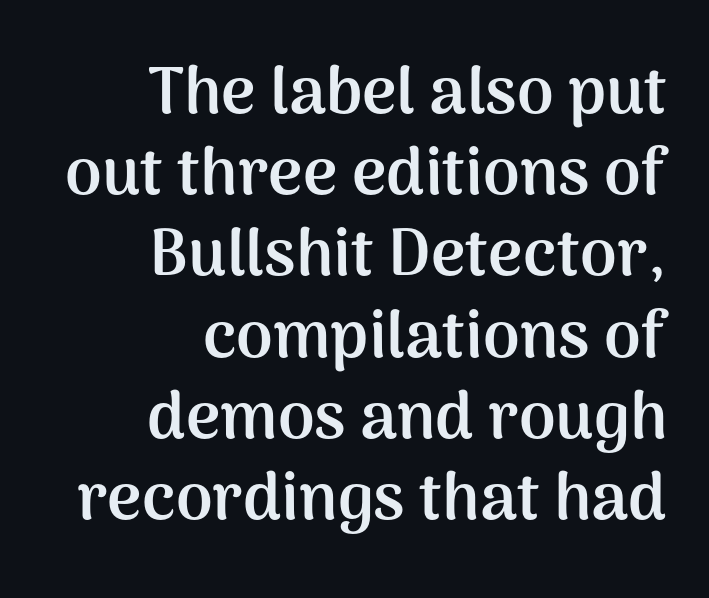
{"serif": "no", "italic": "no", "bold": "yes", "weight": "semibold", "width": "normal", "stroke_contrast": "medium", "x_height": "medium", "monospaced": "no", "underline": "no", "align": "right", "line_spacing_ratio": 1.23, "letter_spacing": "normal", "letter_spacing_em": 0.0, "glyph_px": 66}
